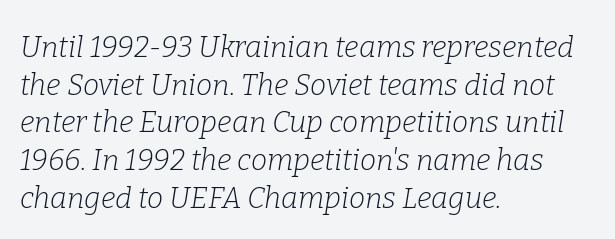
The image shows 29 px light serif type, italic (leaning right); set left-aligned, normal line spacing (1.3x), normal letter spacing, not underlined; low stroke contrast and a medium x-height.
